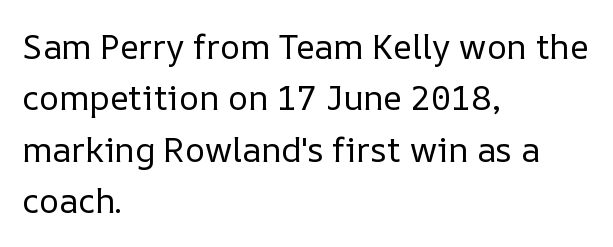
{"italic": "no", "bold": "no", "weight": "regular", "width": "normal", "stroke_contrast": "low", "x_height": "medium", "monospaced": "no", "underline": "no", "align": "left", "line_spacing": "normal", "line_spacing_ratio": 1.51, "letter_spacing": "normal", "letter_spacing_em": 0.0, "glyph_px": 34}
